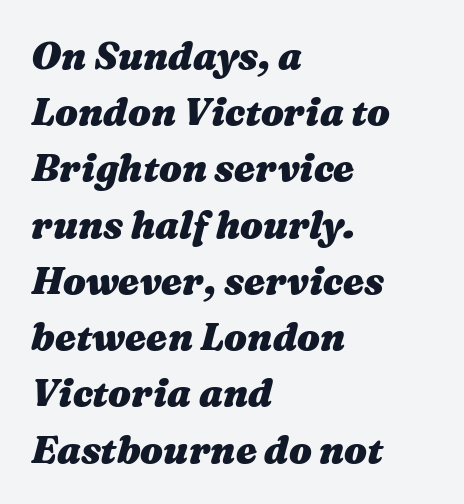
The image shows 38 px heavy, wide type, italic (leaning right); set left-aligned, normal line spacing (1.48x), normal letter spacing, not underlined; medium stroke contrast and a medium x-height.
